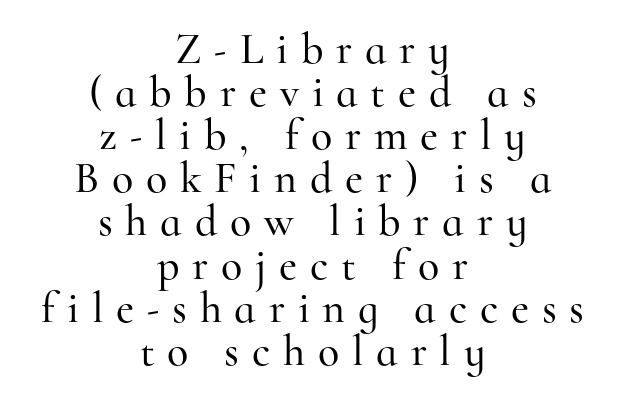
{"serif": "yes", "italic": "no", "width": "normal", "stroke_contrast": "high", "x_height": "small", "monospaced": "no", "underline": "no", "align": "center", "line_spacing": "tight", "line_spacing_ratio": 0.98, "letter_spacing": "wide", "letter_spacing_em": 0.29, "glyph_px": 44}
